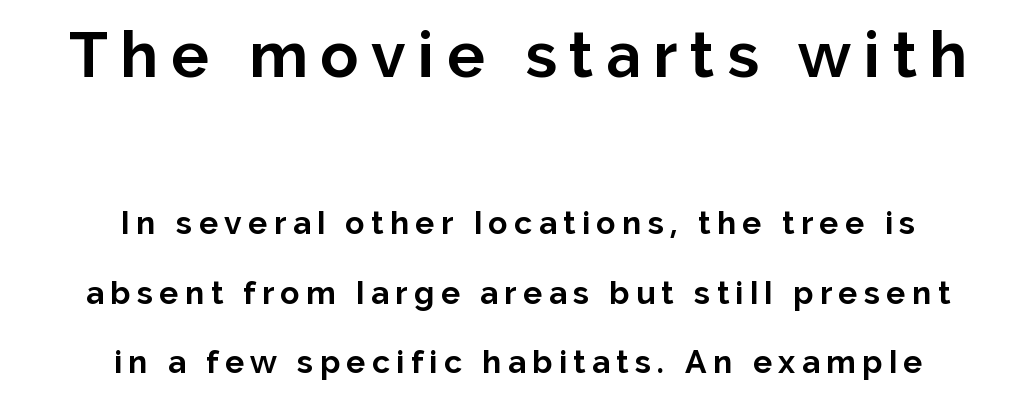
Q: Is the text bold? A: Yes.
Q: Is the text italic (slanted)? A: No, it is upright.
Q: Is the typeface a serif or a sans-serif typeface? A: Sans-serif.
Q: Is the text underlined? A: No.
Q: How is the paragraph aligned? A: Centered.
Q: Is the spacing between letters normal or unusually wide? A: Unusually wide.
Q: Is the spacing between lines tight, normal or loose? A: Loose.
Q: Which block of text is set in a larger size, the first (top) or the second (bottom)? A: The first (top) one.
Q: Width (condensed, normal, or wide)? A: Normal.
Q: Stroke contrast? A: Low.
Q: x-height? A: Medium.
Q: Monospaced? A: No.
